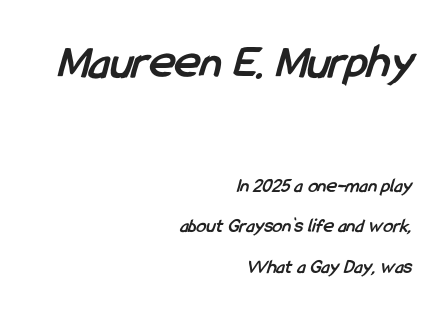
The text block is weighted toward the right margin, trailing off unevenly leftward. Anything drawn beneath the words? Only blank space. The tracking reads as untouched default to a designer's eye. Typesetter's note: full bold, strokes at maximum text heaviness.
